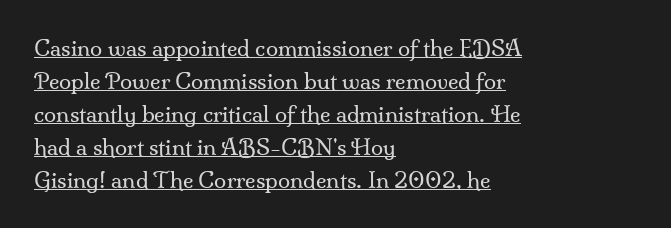
The image shows 22 px text type, upright; set left-aligned, normal line spacing (1.5x), normal letter spacing, underlined.
